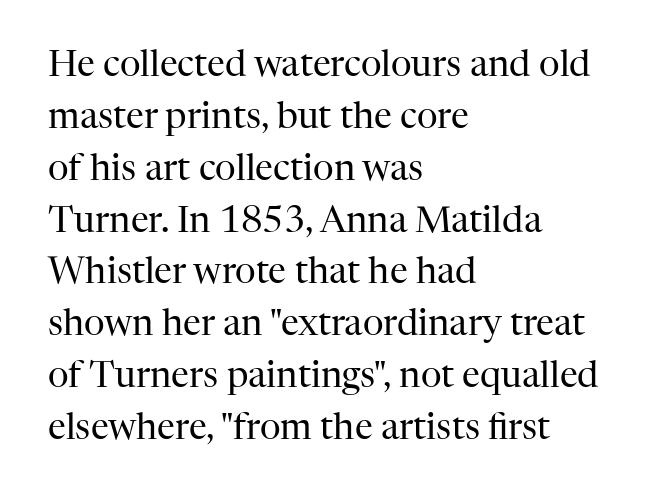
The image shows 36 px regular-weight serif type, upright; set left-aligned, normal line spacing (1.44x), normal letter spacing, not underlined; high stroke contrast and a medium x-height.
